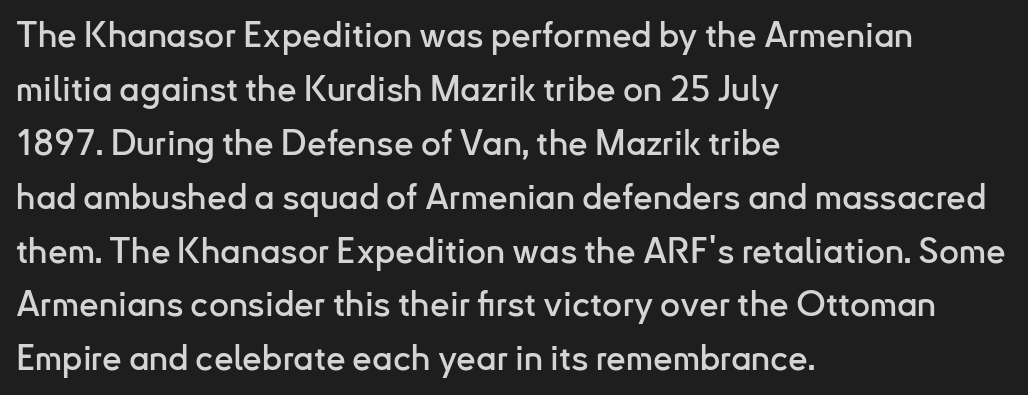
Q: Is the text italic (slanted)? A: No, it is upright.
Q: Is the typeface a serif or a sans-serif typeface? A: Sans-serif.
Q: Is the text underlined? A: No.
Q: How is the paragraph aligned? A: Left-aligned.
Q: Is the spacing between letters normal or unusually wide? A: Normal.
Q: Is the spacing between lines tight, normal or loose? A: Normal.
Q: Width (condensed, normal, or wide)? A: Normal.
Q: Stroke contrast? A: Low.
Q: x-height? A: Small.
Q: Monospaced? A: No.
